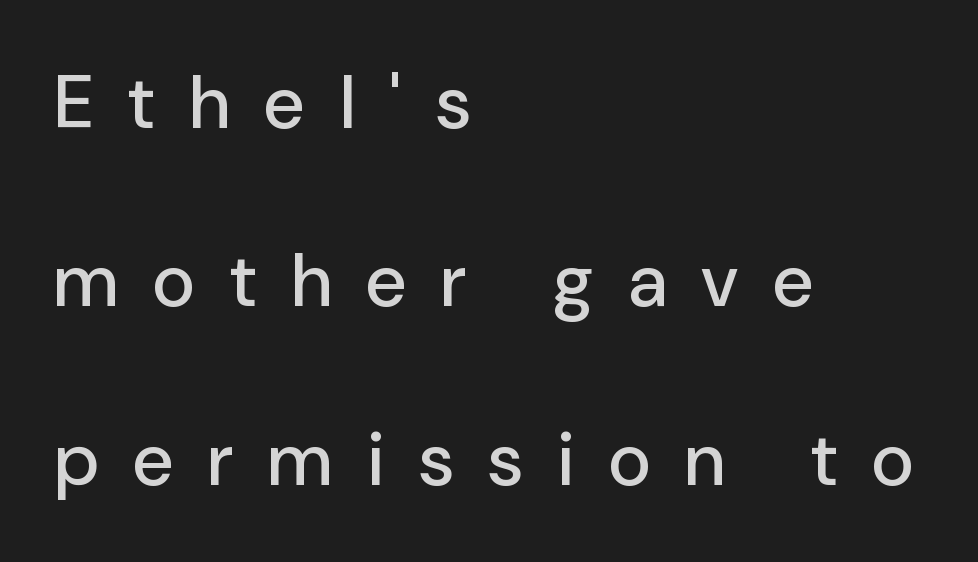
Q: Is the text italic (slanted)? A: No, it is upright.
Q: Is the typeface a serif or a sans-serif typeface? A: Sans-serif.
Q: Is the text underlined? A: No.
Q: How is the paragraph aligned? A: Left-aligned.
Q: Is the spacing between letters normal or unusually wide? A: Unusually wide.
Q: Is the spacing between lines tight, normal or loose? A: Loose.
Q: Width (condensed, normal, or wide)? A: Normal.
Q: Stroke contrast? A: Low.
Q: x-height? A: Medium.
Q: Monospaced? A: No.
